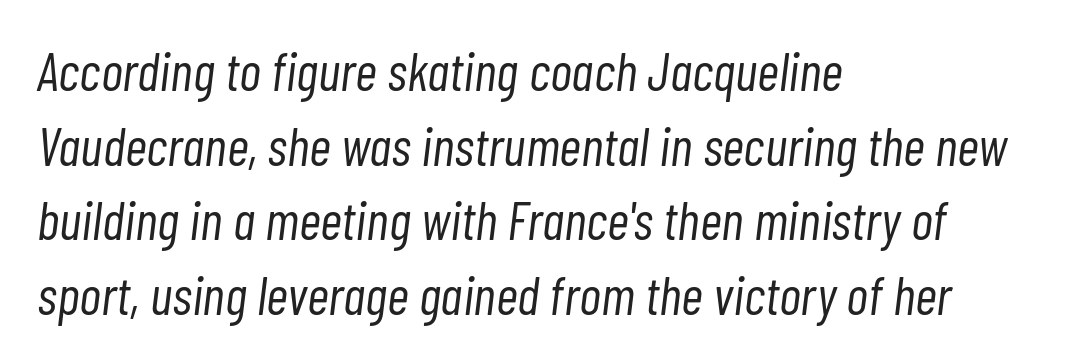
{"italic": "yes", "lean": "right", "slant_degrees": 7, "bold": "no", "weight": "light", "width": "condensed", "stroke_contrast": "low", "x_height": "medium", "monospaced": "no", "underline": "no", "align": "left", "line_spacing": "normal", "line_spacing_ratio": 1.38, "letter_spacing": "normal", "letter_spacing_em": 0.0, "glyph_px": 54}
